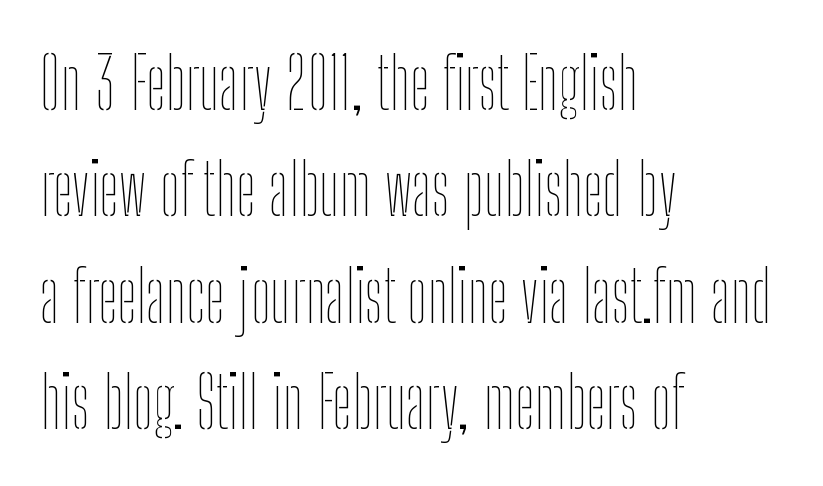
Q: Is the text bold? A: No.
Q: Is the text italic (slanted)? A: No, it is upright.
Q: Is the text underlined? A: No.
Q: How is the paragraph aligned? A: Left-aligned.
Q: Is the spacing between letters normal or unusually wide? A: Normal.
Q: Is the spacing between lines tight, normal or loose? A: Normal.
Q: Width (condensed, normal, or wide)? A: Condensed.
Q: Stroke contrast? A: Low.
Q: x-height? A: Medium.
Q: Monospaced? A: No.
